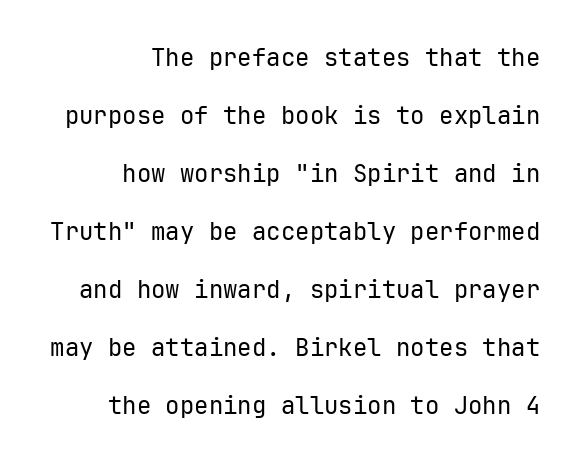
Q: Is the text bold? A: No.
Q: Is the text italic (slanted)? A: No, it is upright.
Q: Is the text underlined? A: No.
Q: How is the paragraph aligned? A: Right-aligned.
Q: Is the spacing between letters normal or unusually wide? A: Normal.
Q: Is the spacing between lines tight, normal or loose? A: Loose.
